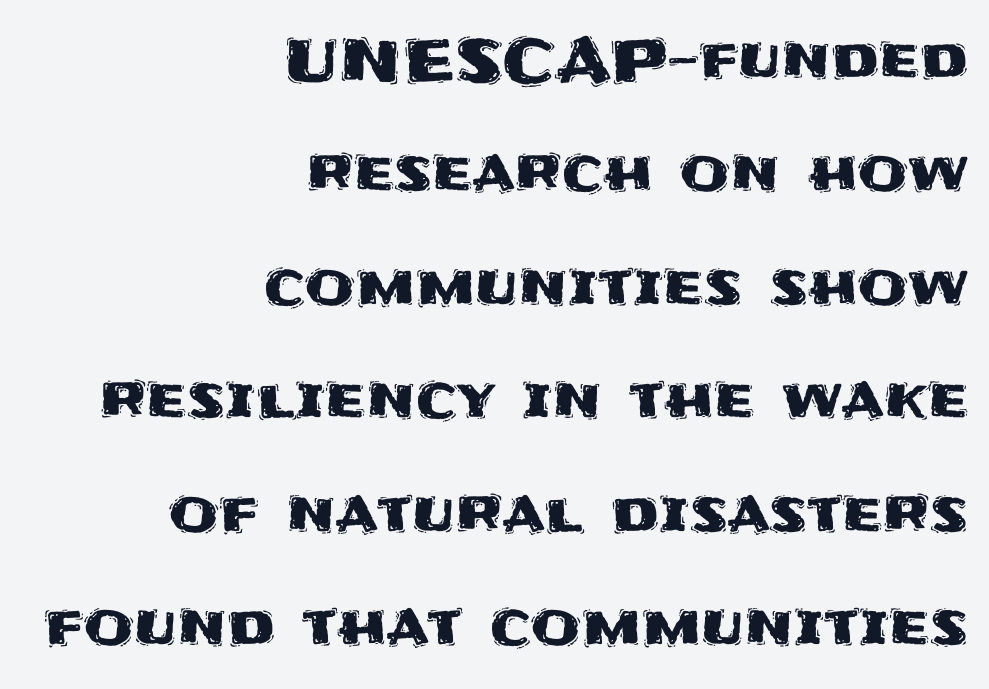
Check the space under the baseline: it is left empty. Proportional: the letters do not fall into vertical columns. Each word holds together tightly as a unit, with standard inter-letter gaps. The leading is generous, giving the passage an open texture. These lines are set flush right with a ragged left edge. The axis of the letterforms is exactly vertical.
